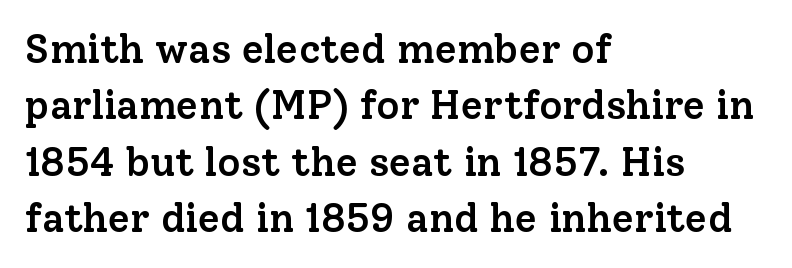
The block of text has a typical density, with ordinary space between rows. The rendering shows small feet on the letterforms — a serif design. Any mark beneath the type? The region is blank. These lines keep a tight, regular rhythm from letter to letter. Notice how the passage keeps a crisp vertical edge on the left only.
